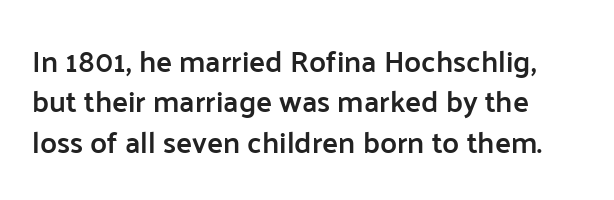
{"serif": "no", "italic": "no", "bold": "semi", "weight": "semibold", "width": "normal", "stroke_contrast": "low", "x_height": "medium", "monospaced": "no", "underline": "no", "line_spacing": "normal", "line_spacing_ratio": 1.35, "letter_spacing": "normal", "letter_spacing_em": 0.0, "glyph_px": 30}
